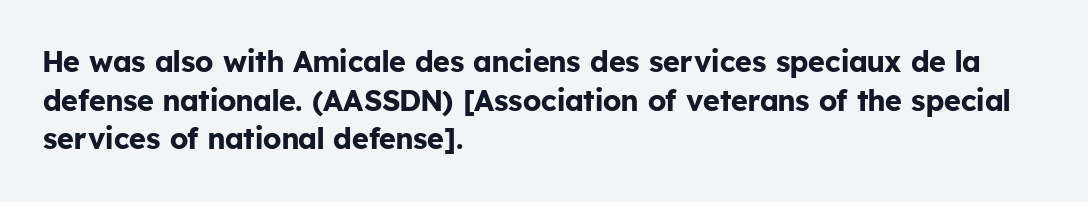
Q: Is the text bold? A: Yes.
Q: Is the text italic (slanted)? A: No, it is upright.
Q: Is the typeface a serif or a sans-serif typeface? A: Sans-serif.
Q: Is the text underlined? A: No.
Q: How is the paragraph aligned? A: Left-aligned.
Q: Is the spacing between letters normal or unusually wide? A: Normal.
Q: Is the spacing between lines tight, normal or loose? A: Normal.
Q: Width (condensed, normal, or wide)? A: Normal.
Q: Stroke contrast? A: Low.
Q: x-height? A: Medium.
Q: Monospaced? A: No.
